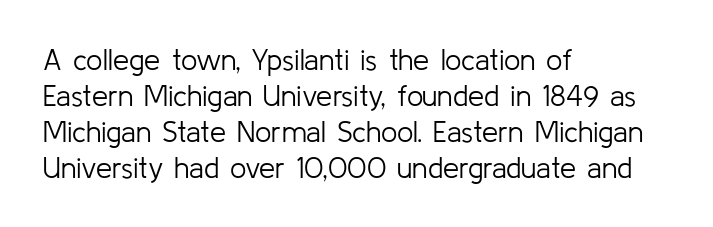
Serif or sans? Sans — the stroke terminals are bare. Horizontal alignment here is leftward, the default for most running prose. Default kerning and tracking; the words read as compact shapes. Style check: upright. Weight: in the light-to-regular range. Quick note: underline off.
